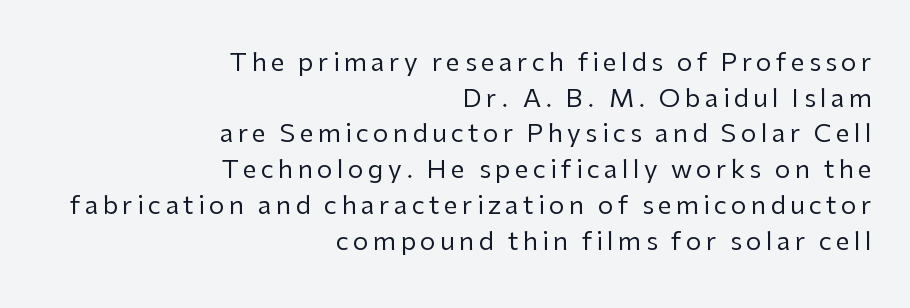
This rendering uses right alignment, leaving the left contour irregular. Type without underlining. The passage shown stacks its lines at a standard gap. Weight: in the light-to-regular range. It's the straight-up-and-down kind of type.
